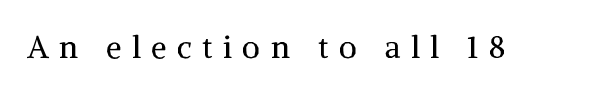
Q: Is the text bold? A: No.
Q: Is the text italic (slanted)? A: No, it is upright.
Q: Is the typeface a serif or a sans-serif typeface? A: Serif.
Q: Is the text underlined? A: No.
Q: Is the spacing between letters normal or unusually wide? A: Unusually wide.
Q: Width (condensed, normal, or wide)? A: Normal.
Q: Stroke contrast? A: Medium.
Q: x-height? A: Medium.
Q: Monospaced? A: No.
